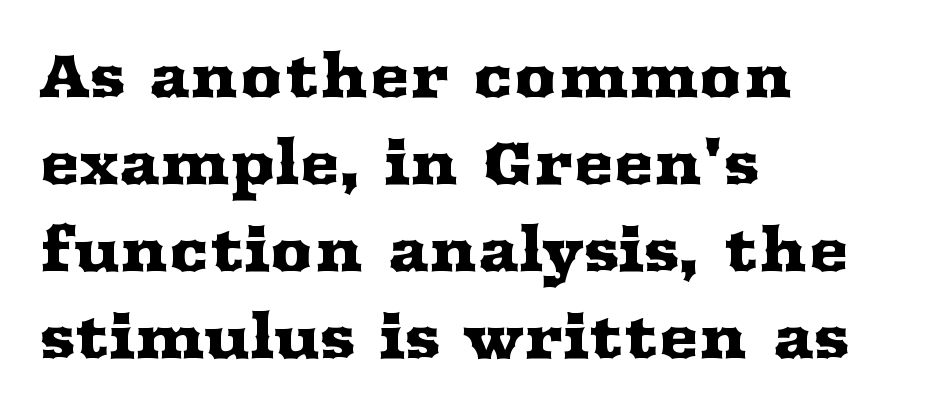
{"serif": "yes", "italic": "no", "width": "wide", "stroke_contrast": "medium", "x_height": "medium", "monospaced": "no", "underline": "no", "align": "left", "line_spacing": "normal", "line_spacing_ratio": 1.45, "letter_spacing": "normal", "letter_spacing_em": 0.0, "glyph_px": 60}
